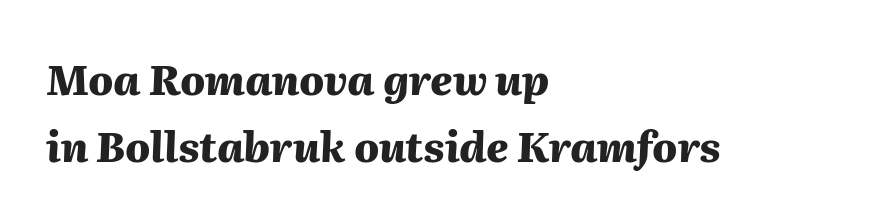
Normally led — the rows are evenly, conventionally spaced. Standard letterfit; no display-style spreading of the glyphs. A dark, heavy texture on the line: the type is bold. This sample is left-justified, so line endings fall wherever the words run out. The specimen reads as italic at a glance. Looks like regular typesetting: each glyph gets only the width it needs.
